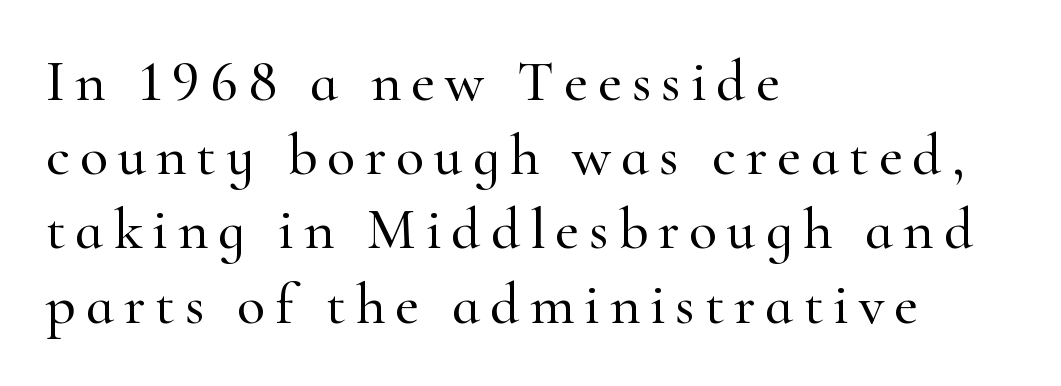
The image shows 58 px serif type, upright; set left-aligned, normal line spacing (1.28x), not underlined; high stroke contrast and a small x-height.
